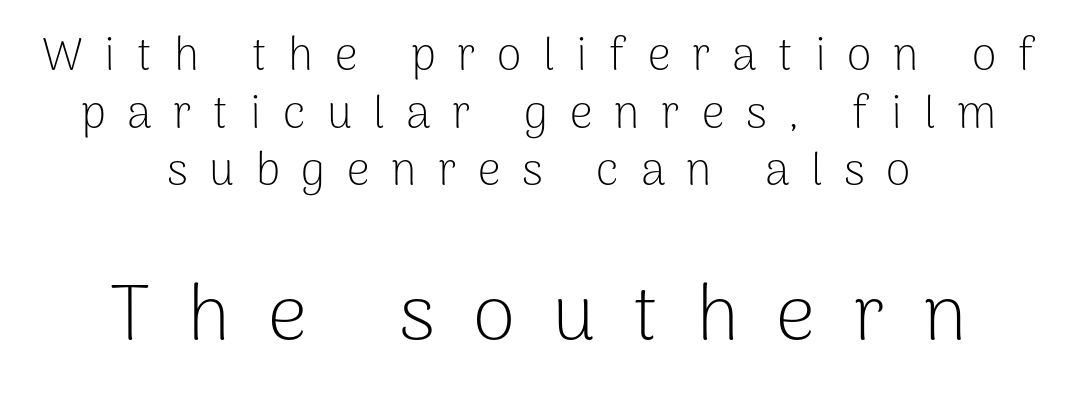
Short note: letters widely spaced. Every row of glyphs is offset so its center matches the block's center. Characters remain perfectly vertical along every line. Baseline-to-baseline distance is the conventional proportion of letter height. The characters display no serif detailing; their extremities are plain. The face used here is proportionally spaced, like ordinary book or web type.
